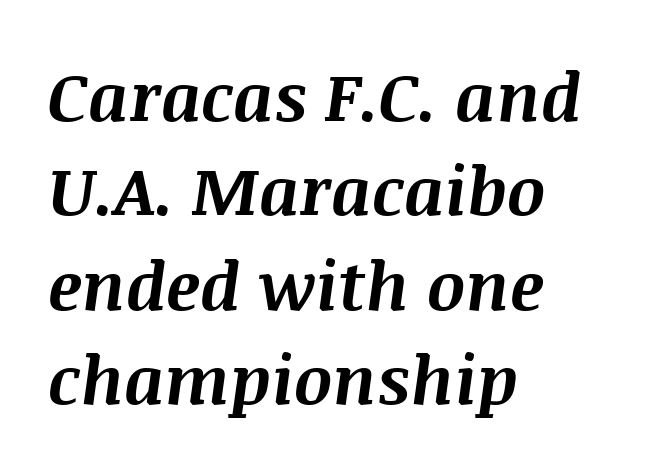
The image shows 67 px bold type, italic (leaning right); set left-aligned, normal line spacing (1.41x), normal letter spacing, not underlined; medium stroke contrast and a large x-height.
